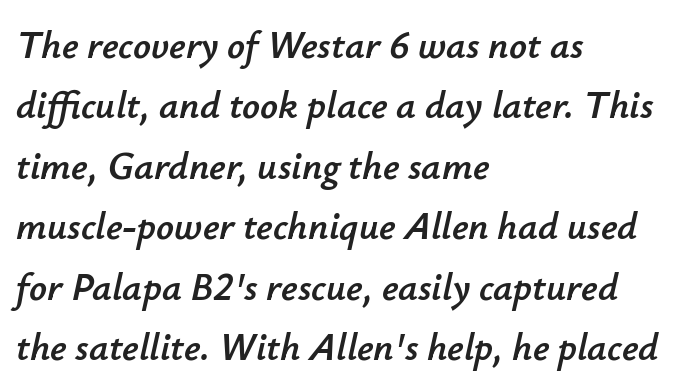
{"italic": "yes", "lean": "right", "slant_degrees": 12, "width": "normal", "stroke_contrast": "low", "x_height": "small", "monospaced": "no", "underline": "no", "align": "left", "line_spacing": "normal", "line_spacing_ratio": 1.55, "letter_spacing": "normal", "letter_spacing_em": 0.0, "glyph_px": 39}
